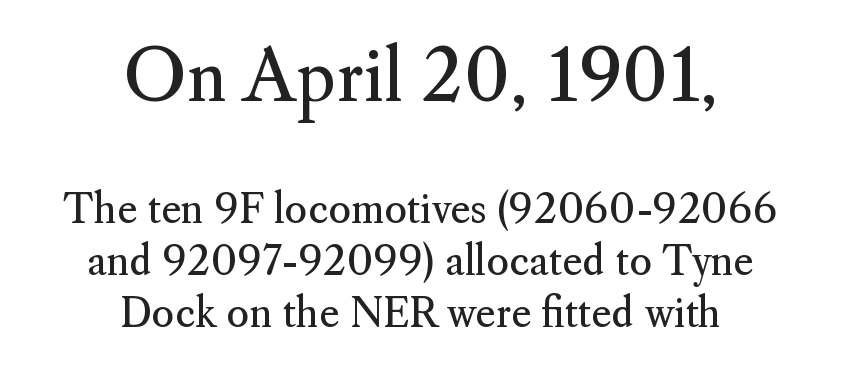
{"serif": "yes", "italic": "no", "bold": "no", "weight": "regular", "width": "normal", "stroke_contrast": "medium", "x_height": "small", "monospaced": "no", "underline": "no", "align": "center", "line_spacing": "normal", "line_spacing_ratio": 1.33, "letter_spacing": "normal", "letter_spacing_em": 0.0, "larger_block": "first", "size_ratio": 1.77, "glyph_px": 69}
